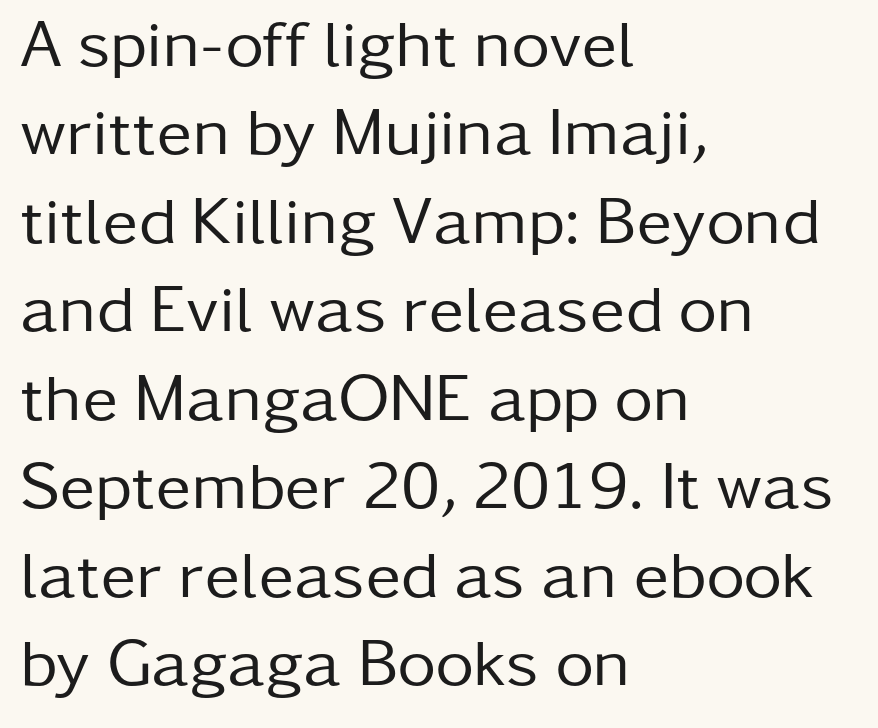
Q: Is the text bold? A: No.
Q: Is the text italic (slanted)? A: No, it is upright.
Q: Is the typeface a serif or a sans-serif typeface? A: Sans-serif.
Q: Is the text underlined? A: No.
Q: How is the paragraph aligned? A: Left-aligned.
Q: Is the spacing between letters normal or unusually wide? A: Normal.
Q: Is the spacing between lines tight, normal or loose? A: Normal.
Q: Width (condensed, normal, or wide)? A: Normal.
Q: Stroke contrast? A: Low.
Q: x-height? A: Medium.
Q: Monospaced? A: No.
